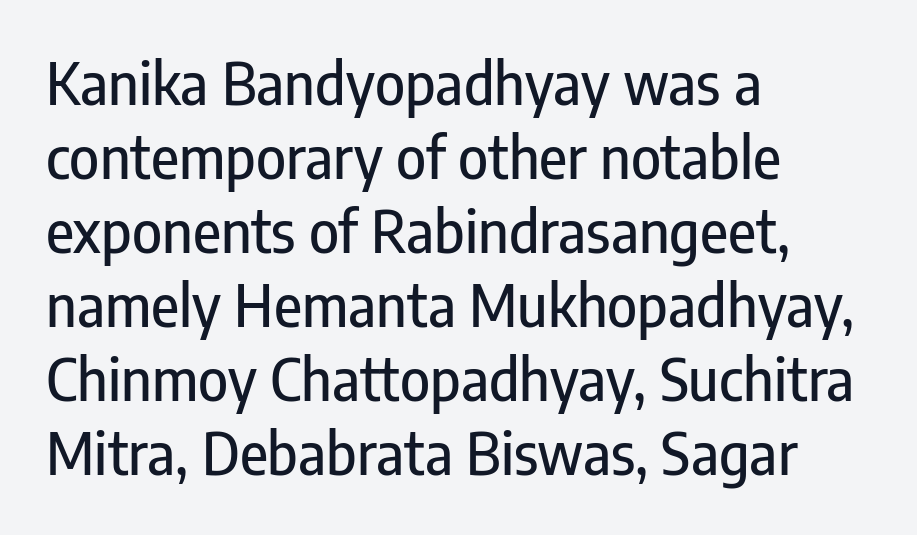
Q: Is the text italic (slanted)? A: No, it is upright.
Q: Is the typeface a serif or a sans-serif typeface? A: Sans-serif.
Q: Is the text underlined? A: No.
Q: How is the paragraph aligned? A: Left-aligned.
Q: Is the spacing between letters normal or unusually wide? A: Normal.
Q: Is the spacing between lines tight, normal or loose? A: Normal.
Q: Width (condensed, normal, or wide)? A: Condensed.
Q: Stroke contrast? A: Low.
Q: x-height? A: Medium.
Q: Monospaced? A: No.
